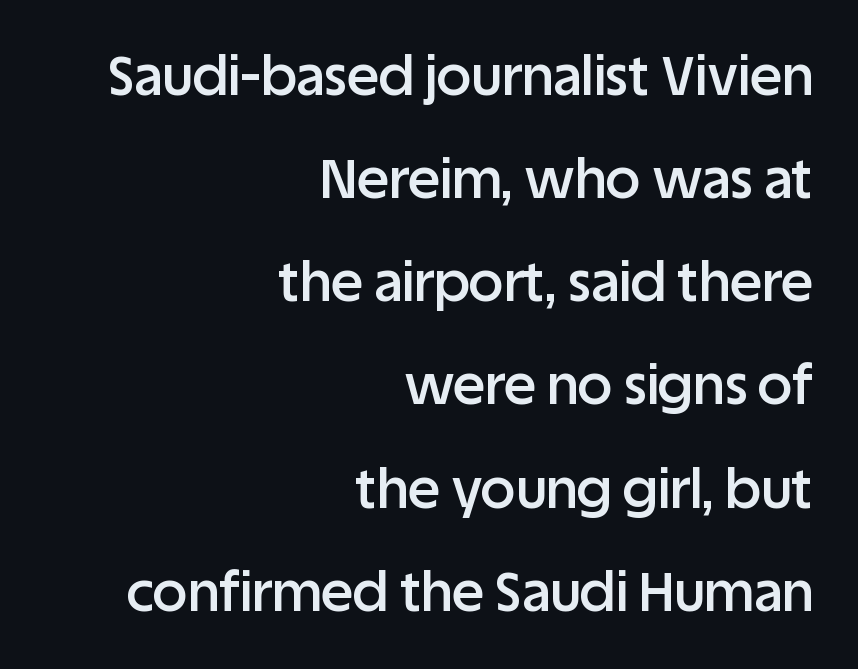
The image shows 54 px semibold sans-serif type, upright; set right-aligned, loose line spacing (1.91x), normal letter spacing, not underlined; low stroke contrast and a large x-height.
